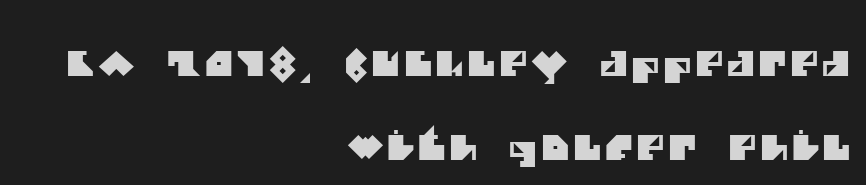
One glance says open: line gaps are wider than usual. Spacing verdict: proportional, widths tailored to each character. Casual observation: everything's shoved over to the right. Any mark beneath the type? The region is blank. Font category for this specimen: sans-serif.
